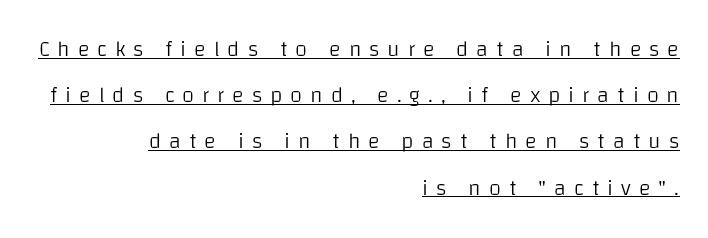
A typesetter would call this leading open, well beyond the default. Bold? No — there's no thickening of the strokes. What stands out about the letter spacing? Its width — letters are far apart. The typesetter chose a ragged-left arrangement here. You can see a thin bar hugging the bottom of the glyphs. Posture: straight, roman, zero tilt.
